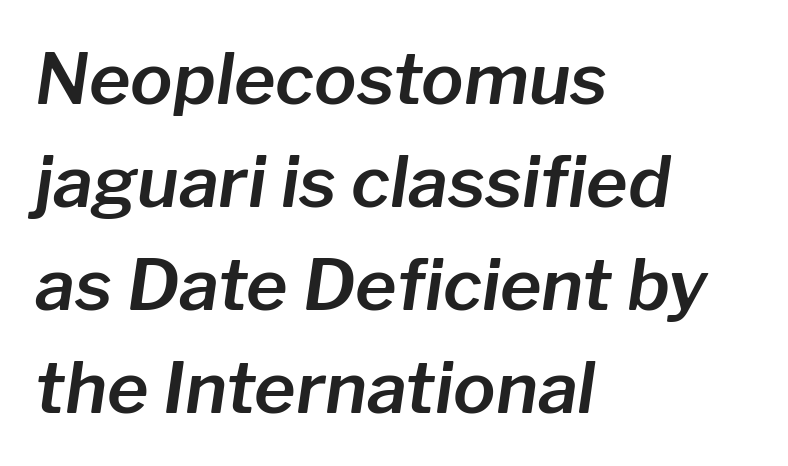
Q: Is the text italic (slanted)? A: Yes, it leans right by about 8 degrees.
Q: Is the text underlined? A: No.
Q: How is the paragraph aligned? A: Left-aligned.
Q: Is the spacing between letters normal or unusually wide? A: Normal.
Q: Is the spacing between lines tight, normal or loose? A: Normal.
Q: Width (condensed, normal, or wide)? A: Normal.
Q: Stroke contrast? A: Low.
Q: x-height? A: Medium.
Q: Monospaced? A: No.
